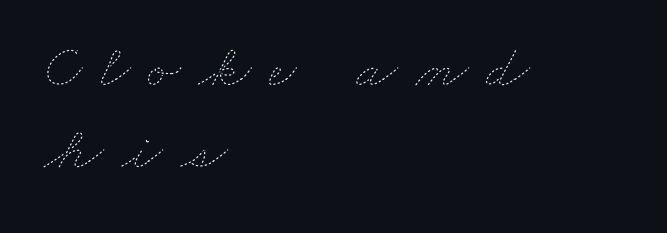
Q: Is the text bold? A: No.
Q: Is the text underlined? A: No.
Q: How is the paragraph aligned? A: Left-aligned.
Q: Is the spacing between letters normal or unusually wide? A: Unusually wide.
Q: Is the spacing between lines tight, normal or loose? A: Normal.
Q: Width (condensed, normal, or wide)? A: Wide.
Q: Stroke contrast? A: Low.
Q: x-height? A: Small.
Q: Monospaced? A: No.
